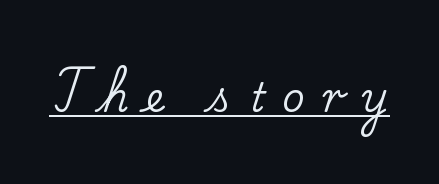
{"serif": "yes", "width": "normal", "stroke_contrast": "low", "x_height": "small", "monospaced": "no", "underline": "yes", "letter_spacing": "wide", "letter_spacing_em": 0.43, "glyph_px": 40}
